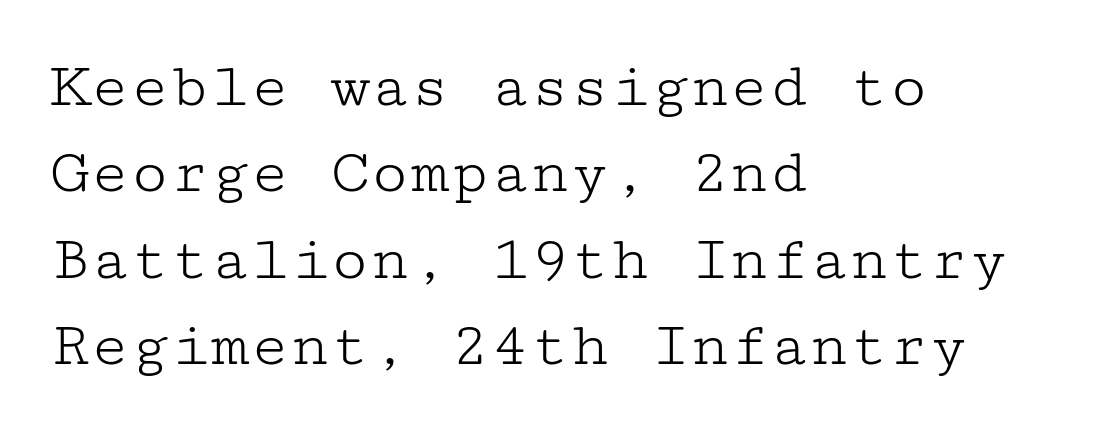
The image shows 66 px light, wide serif type, upright; set left-aligned, normal line spacing (1.31x), normal letter spacing, not underlined; low stroke contrast and a medium x-height.
